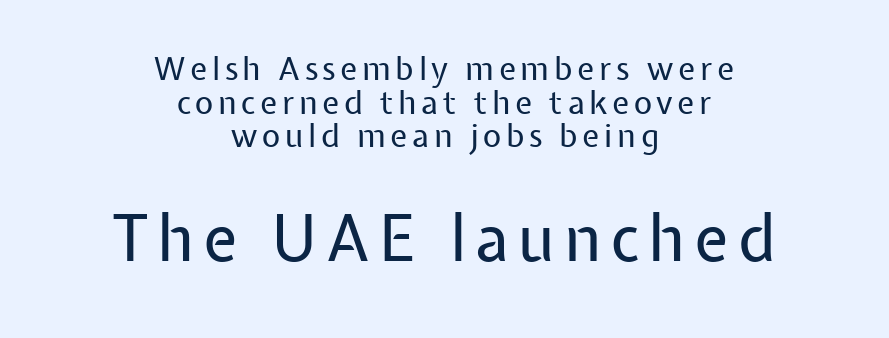
Q: Is the text bold? A: No.
Q: Is the text italic (slanted)? A: No, it is upright.
Q: Is the typeface a serif or a sans-serif typeface? A: Sans-serif.
Q: Is the text underlined? A: No.
Q: How is the paragraph aligned? A: Centered.
Q: Is the spacing between lines tight, normal or loose? A: Tight.
Q: Which block of text is set in a larger size, the first (top) or the second (bottom)? A: The second (bottom) one.
Q: Width (condensed, normal, or wide)? A: Normal.
Q: Stroke contrast? A: Low.
Q: x-height? A: Medium.
Q: Monospaced? A: No.
